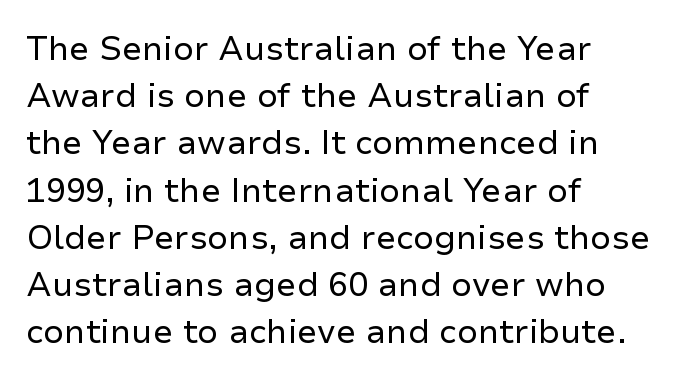
Q: Is the text bold? A: No.
Q: Is the text italic (slanted)? A: No, it is upright.
Q: Is the typeface a serif or a sans-serif typeface? A: Sans-serif.
Q: Is the text underlined? A: No.
Q: How is the paragraph aligned? A: Left-aligned.
Q: Is the spacing between letters normal or unusually wide? A: Normal.
Q: Is the spacing between lines tight, normal or loose? A: Normal.
Q: Width (condensed, normal, or wide)? A: Normal.
Q: Stroke contrast? A: Low.
Q: x-height? A: Medium.
Q: Monospaced? A: No.
